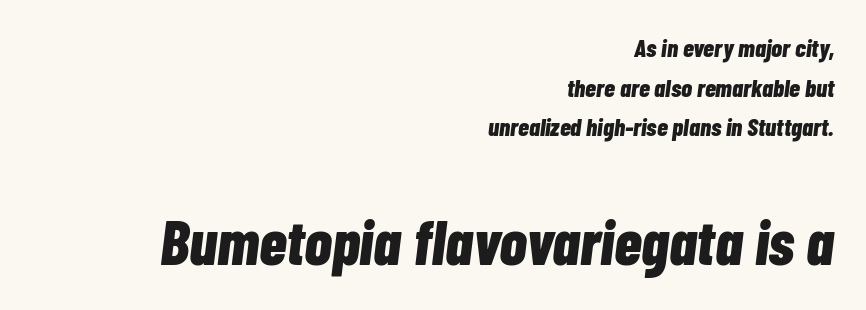
The rendering uses a moderate line-height, typical for paragraphs. If you squint, the bottom block still reads clearly — it's the larger of the two. Caption: standard tracking, unaltered. It's the slanting kind of type. Varying glyph widths throughout — classic text-font behaviour. This rendering features lettering with no underline.
